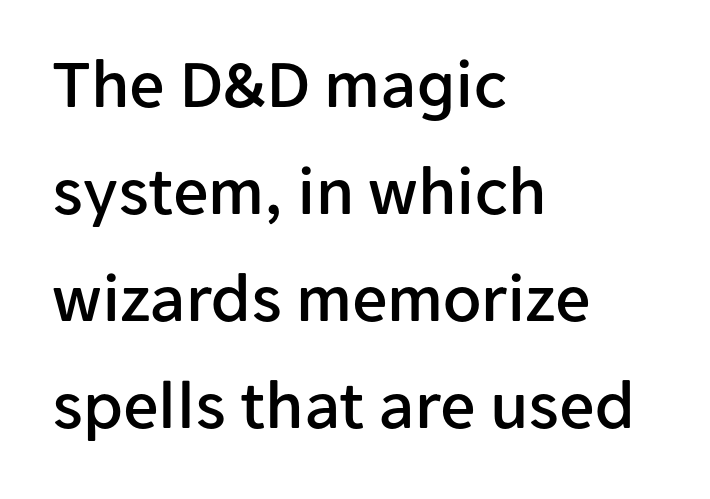
{"serif": "no", "italic": "no", "width": "normal", "stroke_contrast": "low", "x_height": "medium", "monospaced": "no", "underline": "no", "align": "left", "line_spacing": "normal", "line_spacing_ratio": 1.53, "letter_spacing": "normal", "letter_spacing_em": 0.0, "glyph_px": 70}
